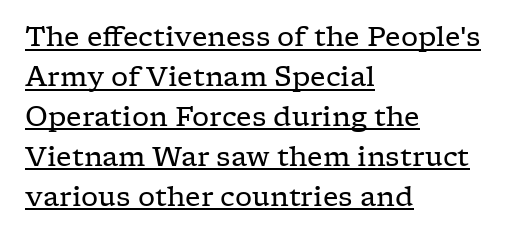
Is the stroke heavy? The answer is a plain regular-or-lighter. No italicization has been applied; the sample stays upright. Quick note: interline space is typical. The rendering uses the underline text-decoration.
